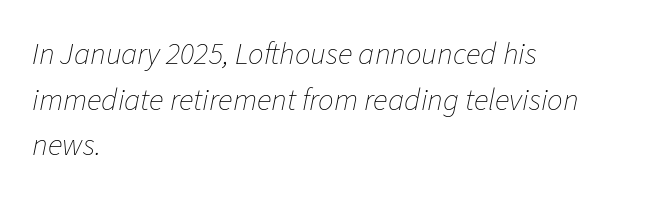
The image shows 31 px thin type, italic (leaning right); set left-aligned, normal line spacing (1.47x), normal letter spacing, not underlined; low stroke contrast and a medium x-height.
